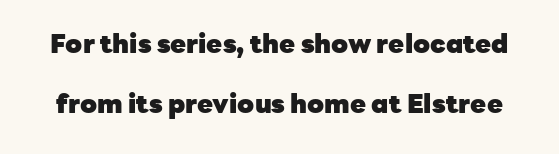
Q: Is the text bold? A: Yes.
Q: Is the text italic (slanted)? A: No, it is upright.
Q: Is the text underlined? A: No.
Q: Is the spacing between letters normal or unusually wide? A: Normal.
Q: Is the spacing between lines tight, normal or loose? A: Loose.
